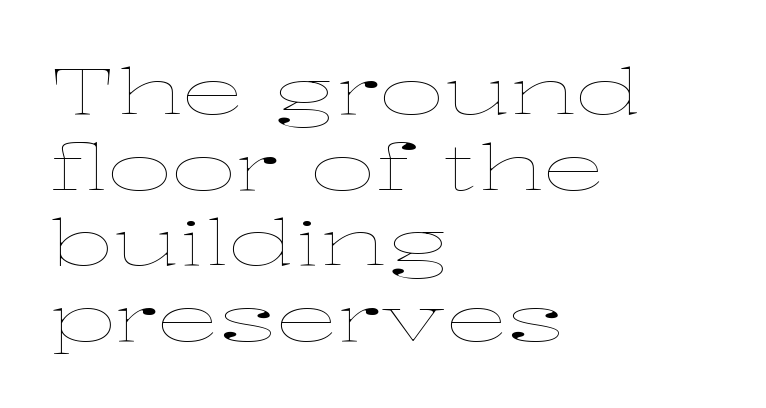
{"italic": "no", "bold": "no", "weight": "thin", "width": "wide", "stroke_contrast": "low", "x_height": "medium", "monospaced": "no", "underline": "no", "align": "left", "line_spacing_ratio": 1.2, "letter_spacing": "normal", "letter_spacing_em": 0.0, "glyph_px": 63}
